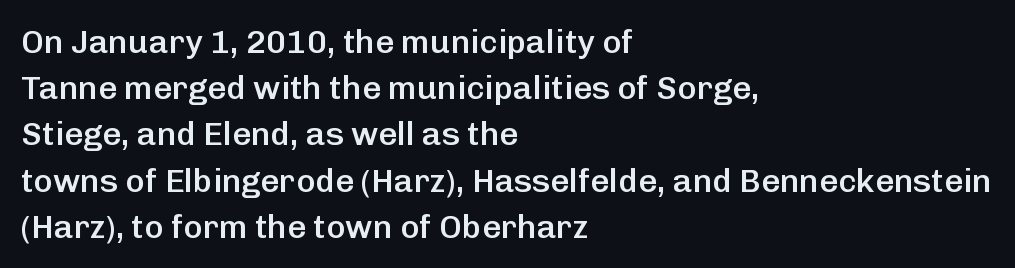
The image shows 33 px semibold sans-serif type, upright; set left-aligned, normal line spacing (1.4x), normal letter spacing, not underlined; low stroke contrast and a medium x-height.
